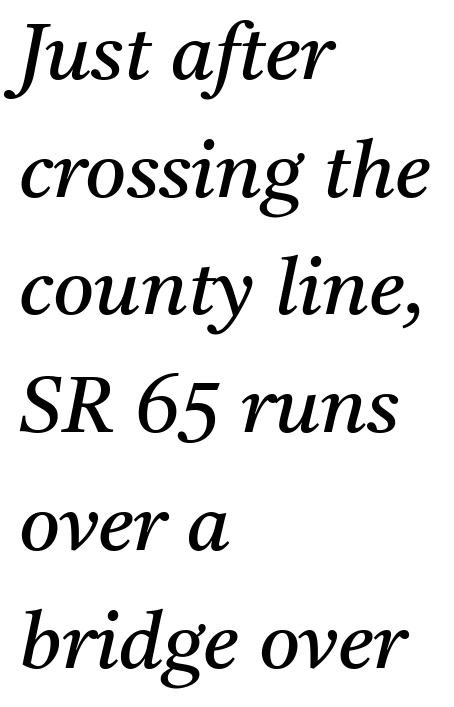
{"serif": "yes", "italic": "yes", "lean": "right", "slant_degrees": 11, "bold": "no", "weight": "regular", "width": "normal", "stroke_contrast": "medium", "x_height": "medium", "monospaced": "no", "underline": "no", "align": "left", "line_spacing": "normal", "line_spacing_ratio": 1.49, "letter_spacing": "normal", "letter_spacing_em": 0.0, "glyph_px": 79}
